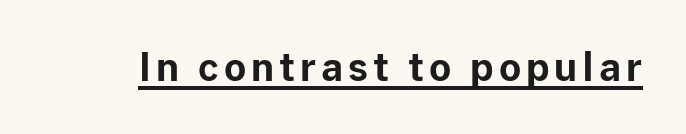
Q: Is the text bold? A: Yes.
Q: Is the text italic (slanted)? A: No, it is upright.
Q: Is the typeface a serif or a sans-serif typeface? A: Sans-serif.
Q: Is the text underlined? A: Yes.
Q: Width (condensed, normal, or wide)? A: Normal.
Q: Stroke contrast? A: Low.
Q: x-height? A: Medium.
Q: Monospaced? A: No.
